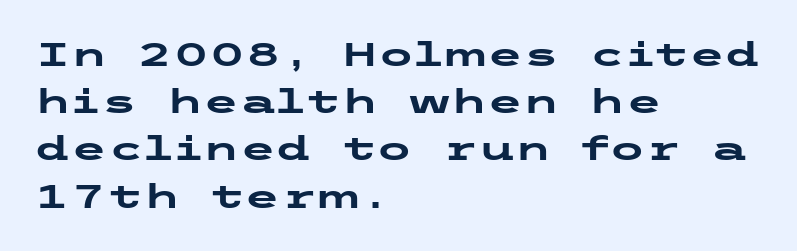
Q: Is the text bold? A: Yes.
Q: Is the text italic (slanted)? A: No, it is upright.
Q: Is the typeface a serif or a sans-serif typeface? A: Sans-serif.
Q: Is the text underlined? A: No.
Q: How is the paragraph aligned? A: Left-aligned.
Q: Is the spacing between letters normal or unusually wide? A: Normal.
Q: Is the spacing between lines tight, normal or loose? A: Normal.
Q: Width (condensed, normal, or wide)? A: Wide.
Q: Stroke contrast? A: Low.
Q: x-height? A: Medium.
